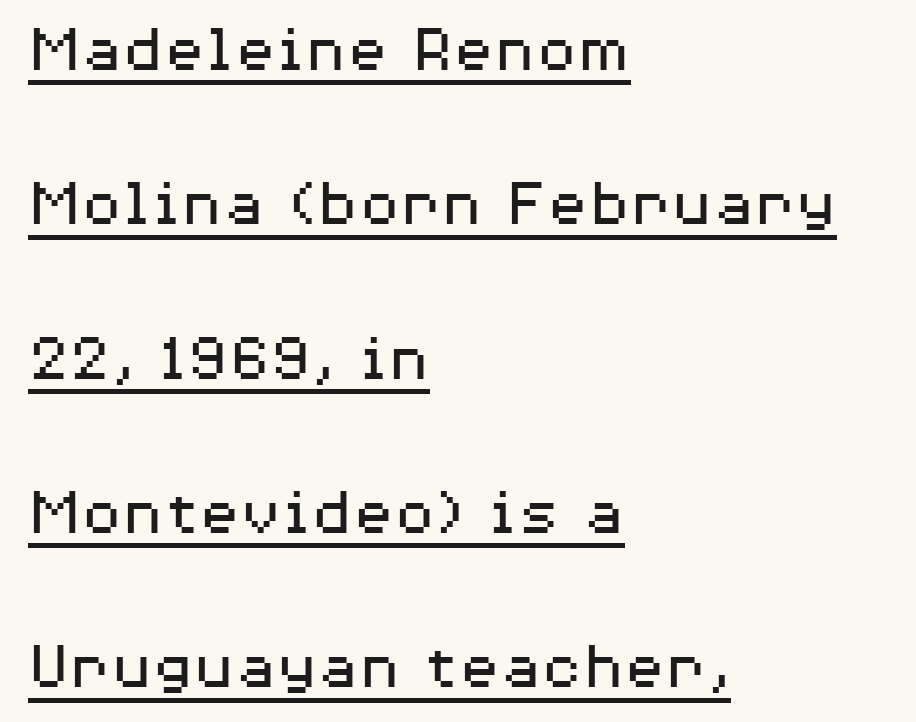
Leading is clearly above the norm, producing a sparse column. The letters advance in unequal steps, a hallmark of proportional type. Descenders here cross a horizontal rule under the line. The rendering keeps characters at their native spacing. Line starts are locked; line ends wander. Ascenders rise straight up at ninety degrees.
